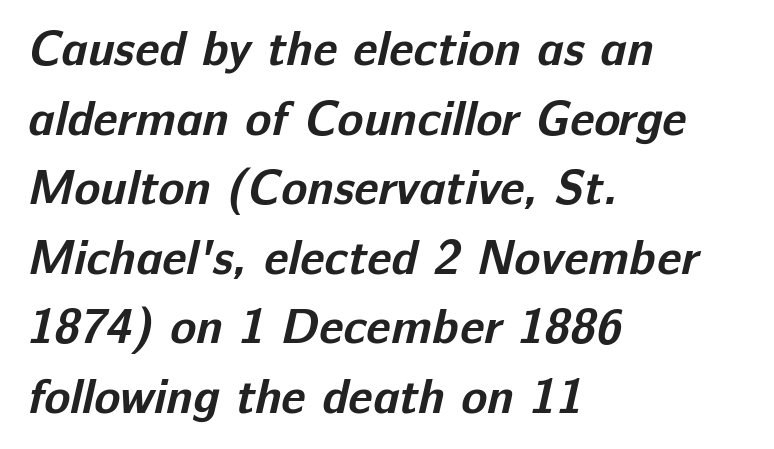
The image shows 48 px bold sans-serif type; set left-aligned, normal line spacing (1.45x), normal letter spacing, not underlined; low stroke contrast and a medium x-height.
